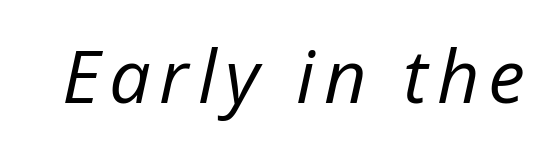
{"italic": "yes", "lean": "right", "slant_degrees": 12, "bold": "no", "weight": "regular", "width": "normal", "stroke_contrast": "low", "x_height": "medium", "monospaced": "no", "underline": "no", "glyph_px": 74}
